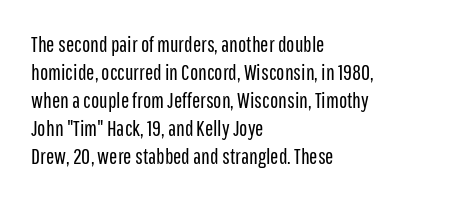
No extra ink here — the face is not bold. Students, observe: this is what conventionally led text looks like. Visually the block forms a straight wall on the left and a jagged coastline on the right. Clear beneath every line of the passage.
